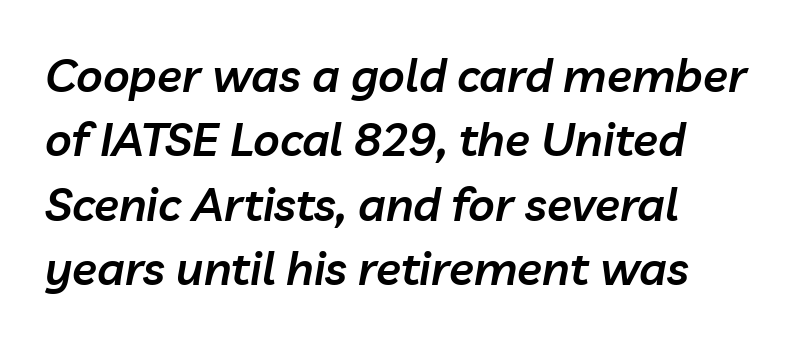
{"italic": "yes", "lean": "right", "slant_degrees": 10, "bold": "semi", "weight": "semibold", "width": "normal", "stroke_contrast": "low", "x_height": "medium", "monospaced": "no", "underline": "no", "align": "left", "line_spacing": "normal", "line_spacing_ratio": 1.4, "letter_spacing": "normal", "letter_spacing_em": 0.0, "glyph_px": 46}
